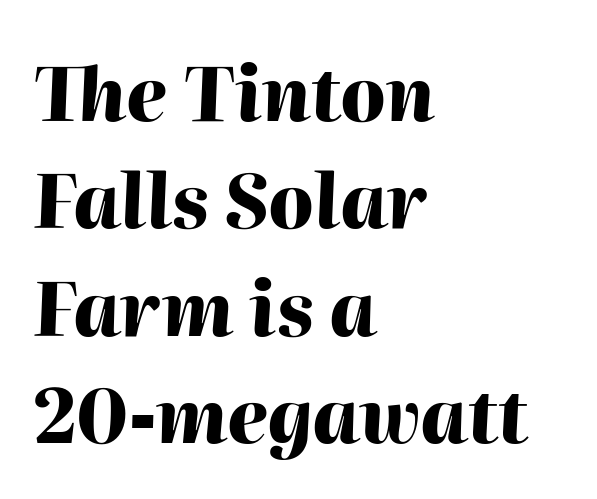
Q: Is the text bold? A: Yes.
Q: Is the text italic (slanted)? A: Yes, it leans right by about 2 degrees.
Q: Is the text underlined? A: No.
Q: How is the paragraph aligned? A: Left-aligned.
Q: Is the spacing between letters normal or unusually wide? A: Normal.
Q: Is the spacing between lines tight, normal or loose? A: Normal.
Q: Width (condensed, normal, or wide)? A: Normal.
Q: Stroke contrast? A: High.
Q: x-height? A: Medium.
Q: Monospaced? A: No.
